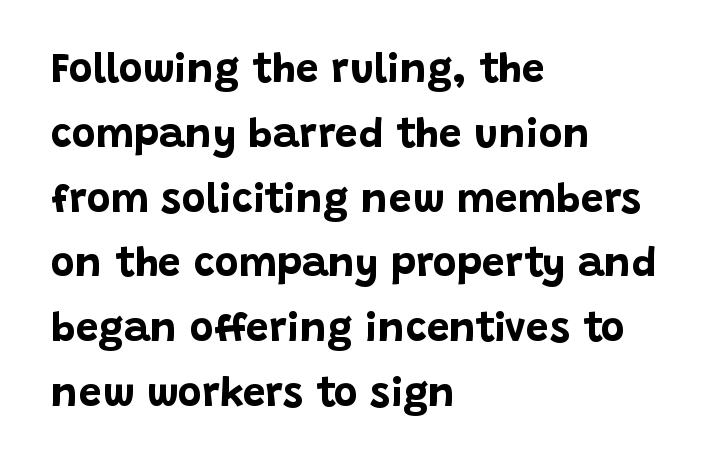
Check under the words: just untouched page. The rendering keeps characters at their native spacing. Leading matches the norm, producing a regular column. Stroke thickness is high; the sample reads as a true bold. The glyphs in this specimen are sans serif.
